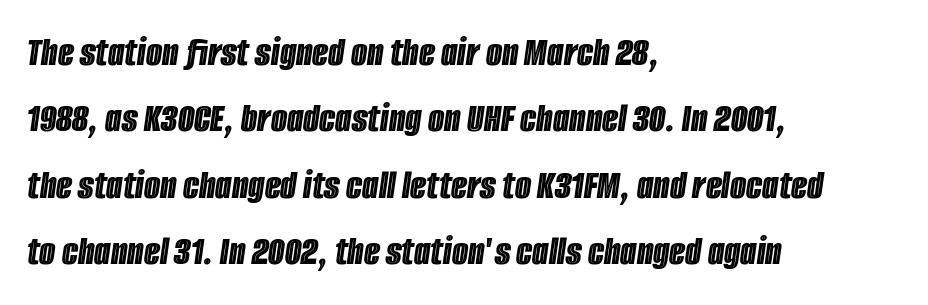
{"italic": "yes", "lean": "right", "slant_degrees": 8, "width": "condensed", "x_height": "large", "monospaced": "no", "underline": "no", "align": "left", "line_spacing": "normal", "line_spacing_ratio": 1.58, "letter_spacing": "normal", "letter_spacing_em": 0.0, "glyph_px": 42}
